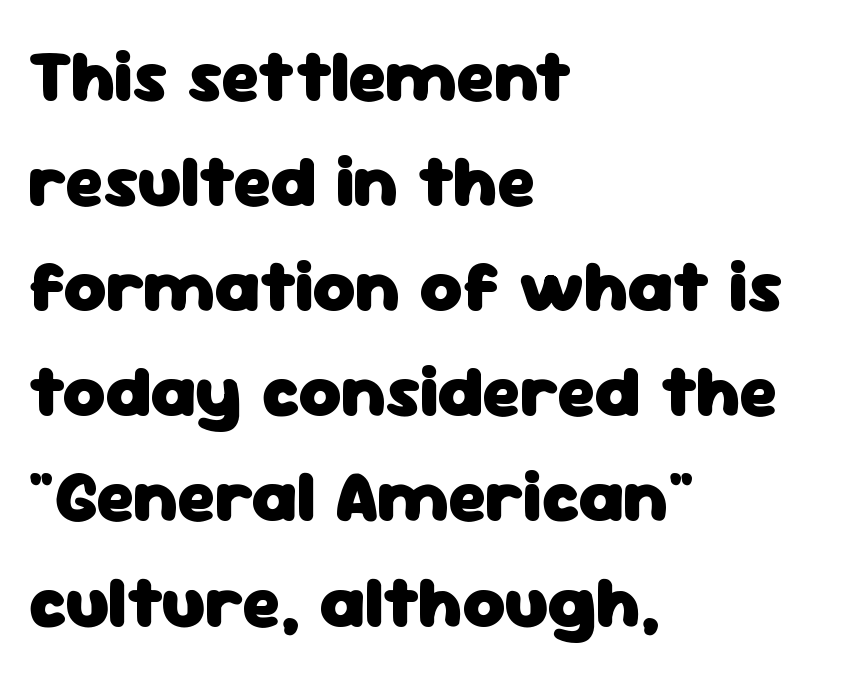
The image shows 73 px heavy sans-serif type, upright; set left-aligned, normal line spacing (1.44x), normal letter spacing, not underlined; low stroke contrast and a medium x-height.
